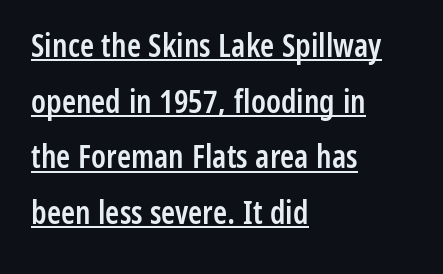
Q: Is the text bold? A: Semi-bold.
Q: Is the text italic (slanted)? A: No, it is upright.
Q: Is the typeface a serif or a sans-serif typeface? A: Sans-serif.
Q: Is the text underlined? A: Yes.
Q: How is the paragraph aligned? A: Left-aligned.
Q: Is the spacing between letters normal or unusually wide? A: Normal.
Q: Width (condensed, normal, or wide)? A: Condensed.
Q: Stroke contrast? A: Low.
Q: x-height? A: Medium.
Q: Monospaced? A: No.
